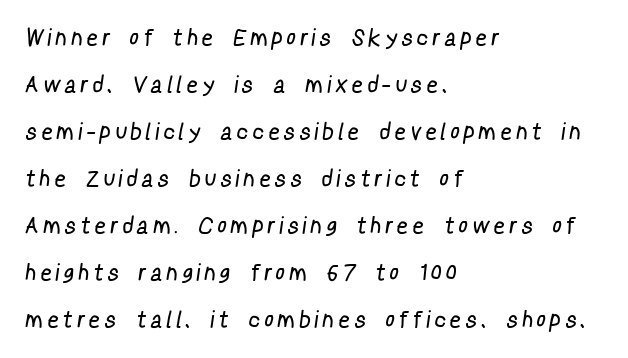
Q: Is the text bold? A: No.
Q: Is the text underlined? A: No.
Q: How is the paragraph aligned? A: Left-aligned.
Q: Is the spacing between letters normal or unusually wide? A: Unusually wide.
Q: Is the spacing between lines tight, normal or loose? A: Loose.
